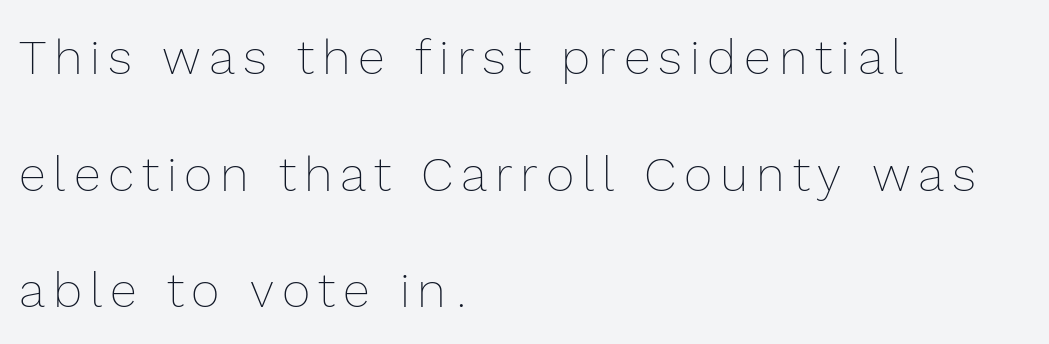
The image shows 49 px thin type, upright; set left-aligned, loose line spacing (2.38x), not underlined; a medium x-height.
